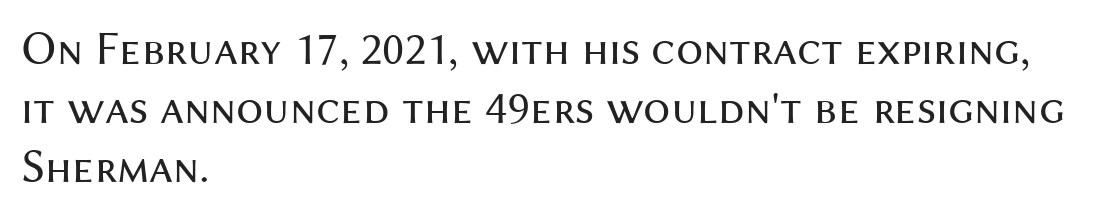
{"serif": "no", "italic": "no", "bold": "no", "weight": "regular", "width": "normal", "stroke_contrast": "medium", "x_height": "medium", "monospaced": "no", "underline": "no", "align": "left", "line_spacing_ratio": 1.23, "letter_spacing": "normal", "letter_spacing_em": 0.0, "glyph_px": 48}
